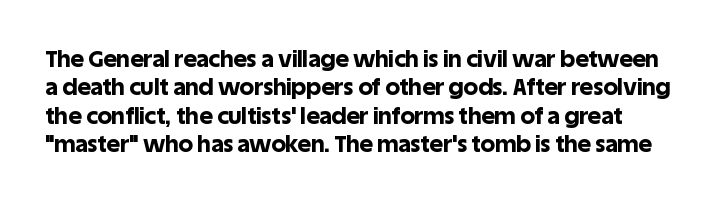
The image shows 23 px bold type, upright; set line spacing 1.23x, normal letter spacing, not underlined.
